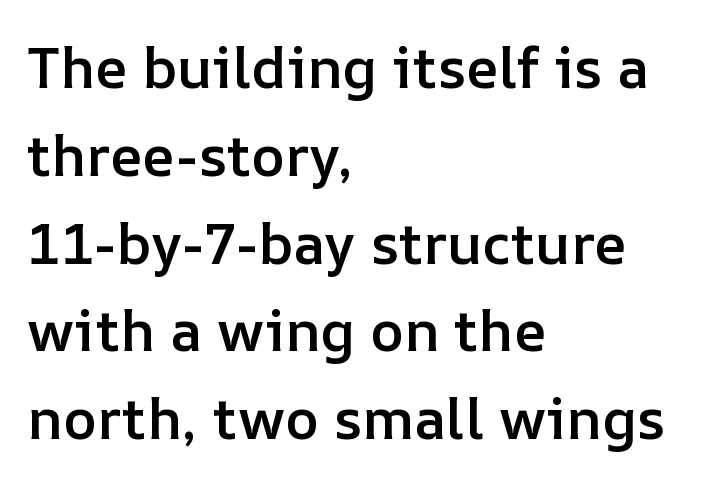
{"italic": "no", "bold": "semi", "weight": "semibold", "width": "normal", "stroke_contrast": "low", "x_height": "medium", "monospaced": "no", "underline": "no", "align": "left", "line_spacing": "normal", "line_spacing_ratio": 1.54, "letter_spacing": "normal", "letter_spacing_em": 0.0, "glyph_px": 57}
